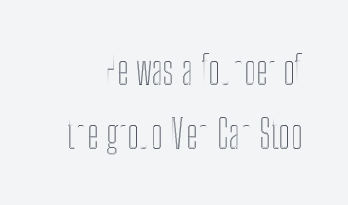
Q: Is the text italic (slanted)? A: No, it is upright.
Q: Is the text underlined? A: No.
Q: Is the spacing between letters normal or unusually wide? A: Normal.
Q: Is the spacing between lines tight, normal or loose? A: Normal.
Q: Width (condensed, normal, or wide)? A: Condensed.
Q: x-height? A: Medium.
Q: Monospaced? A: No.
